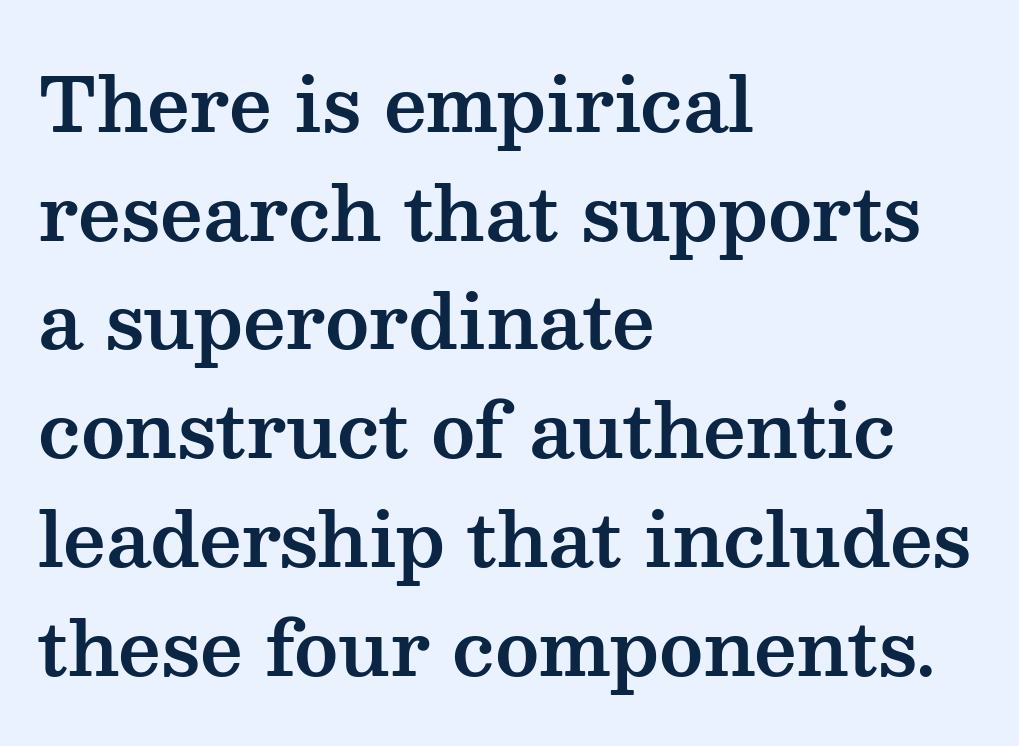
{"serif": "yes", "italic": "no", "width": "wide", "stroke_contrast": "medium", "x_height": "medium", "monospaced": "no", "underline": "no", "align": "left", "line_spacing": "normal", "line_spacing_ratio": 1.45, "letter_spacing": "normal", "letter_spacing_em": 0.0, "glyph_px": 75}
